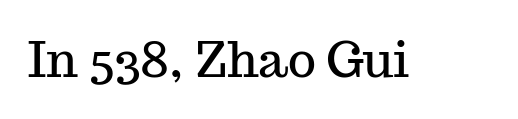
The image shows 48 px serif type, upright; set normal letter spacing, not underlined; medium stroke contrast and a medium x-height.
